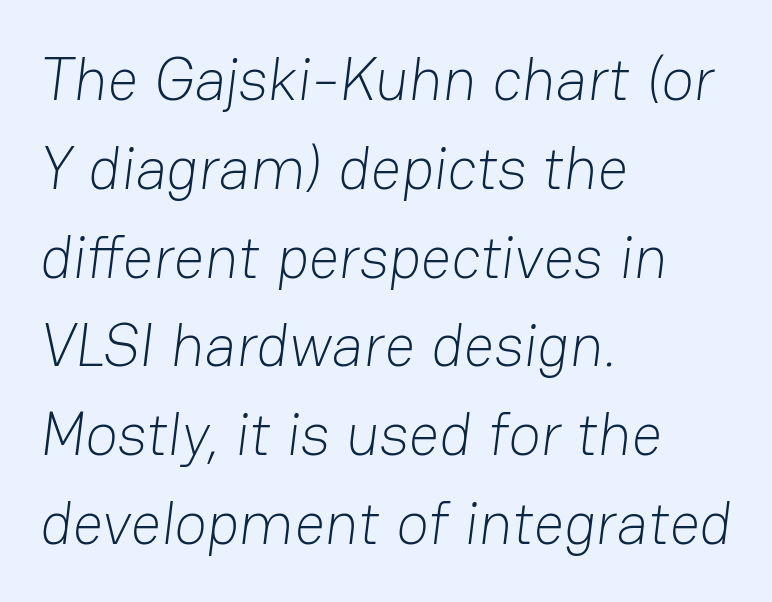
The image shows 60 px light sans-serif type; set left-aligned, normal line spacing (1.48x), normal letter spacing, not underlined; low stroke contrast and a medium x-height.
